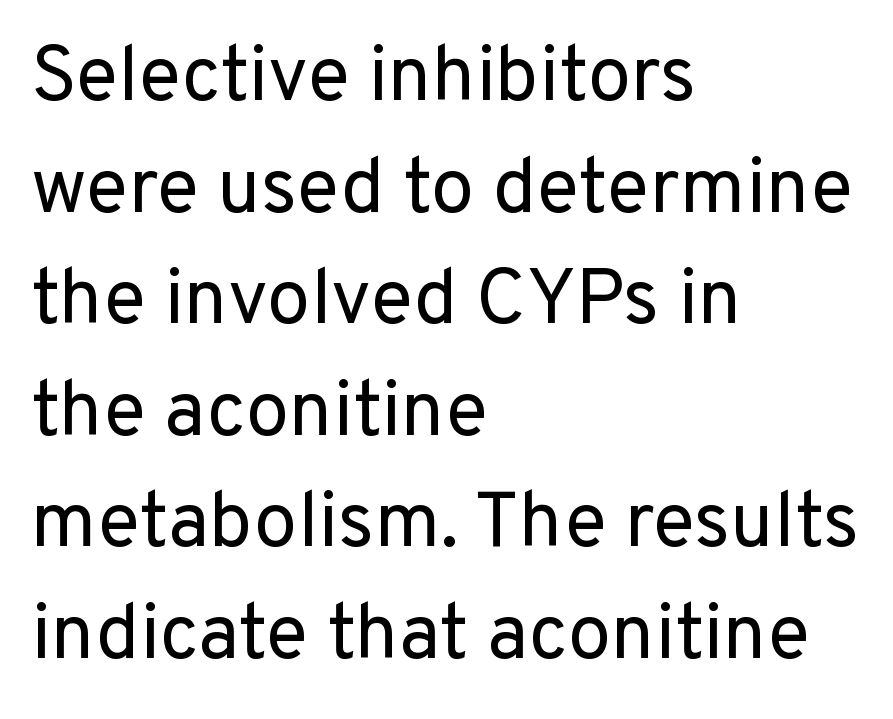
Clear beneath every line of the passage. The lines are quadded left. The typography opts for an upright posture over an oblique one. Type style note: lacks serifs. Honestly, the letter spacing is just normal — you wouldn't notice it. Proportional: the letters do not fall into vertical columns.
